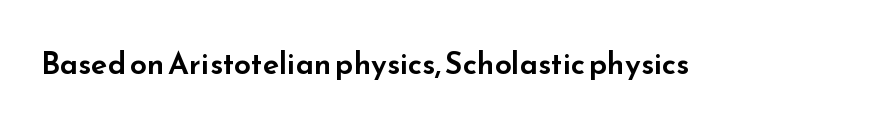
{"serif": "no", "italic": "no", "width": "wide", "stroke_contrast": "low", "x_height": "small", "monospaced": "no", "underline": "no", "letter_spacing": "normal", "letter_spacing_em": 0.0, "glyph_px": 30}
